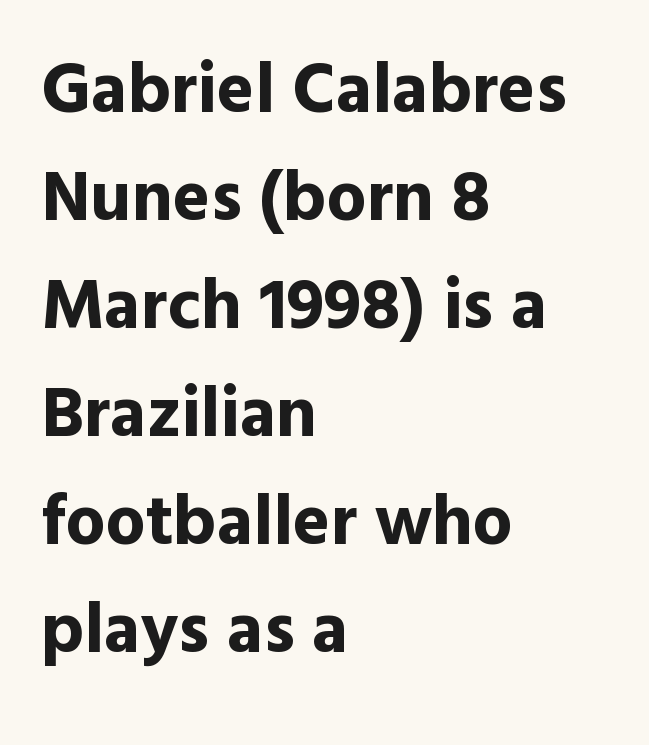
{"serif": "no", "italic": "no", "bold": "yes", "weight": "bold", "width": "normal", "x_height": "medium", "monospaced": "no", "underline": "no", "align": "left", "line_spacing": "normal", "line_spacing_ratio": 1.52, "letter_spacing": "normal", "letter_spacing_em": 0.0, "glyph_px": 71}
